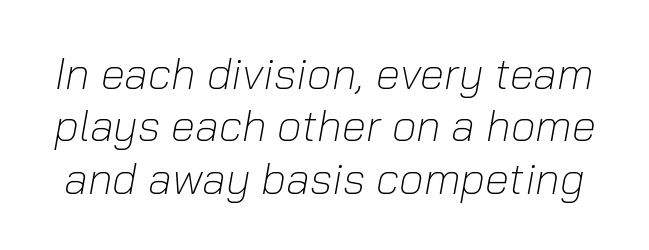
{"italic": "yes", "lean": "right", "slant_degrees": 10, "bold": "no", "weight": "light", "width": "normal", "stroke_contrast": "low", "x_height": "medium", "monospaced": "no", "underline": "no", "line_spacing_ratio": 1.19, "letter_spacing": "normal", "letter_spacing_em": 0.0, "glyph_px": 44}
